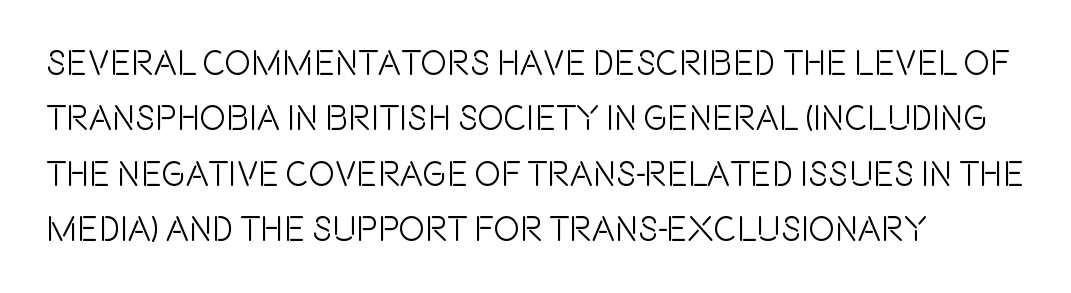
The image shows 35 px condensed sans-serif type, upright; set left-aligned, normal line spacing (1.58x), normal letter spacing, not underlined; a large x-height.
